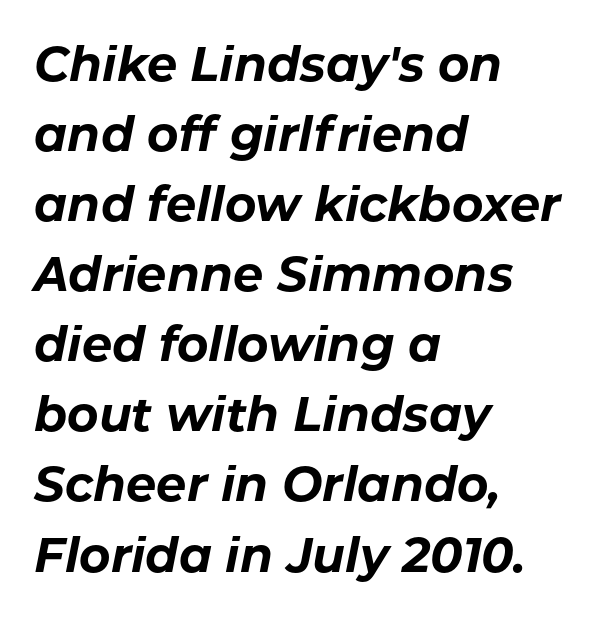
{"italic": "yes", "lean": "right", "slant_degrees": 11, "bold": "yes", "weight": "bold", "width": "normal", "stroke_contrast": "low", "x_height": "medium", "monospaced": "no", "underline": "no", "align": "left", "line_spacing": "normal", "line_spacing_ratio": 1.46, "letter_spacing": "normal", "letter_spacing_em": 0.0, "glyph_px": 48}
